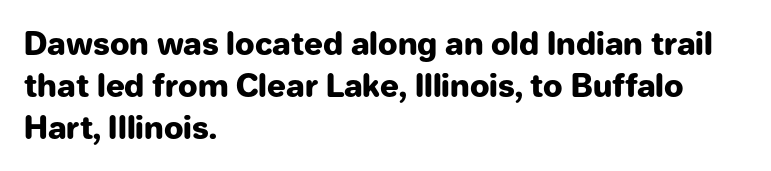
{"serif": "no", "italic": "no", "bold": "yes", "weight": "heavy", "width": "normal", "stroke_contrast": "low", "x_height": "medium", "monospaced": "no", "underline": "no", "align": "left", "line_spacing": "normal", "line_spacing_ratio": 1.36, "letter_spacing": "normal", "letter_spacing_em": 0.0, "glyph_px": 31}
